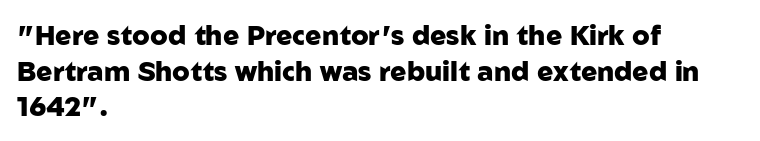
{"italic": "no", "bold": "yes", "underline": "no", "align": "left", "line_spacing": "normal", "line_spacing_ratio": 1.32, "letter_spacing": "normal", "letter_spacing_em": 0.0, "glyph_px": 27}
